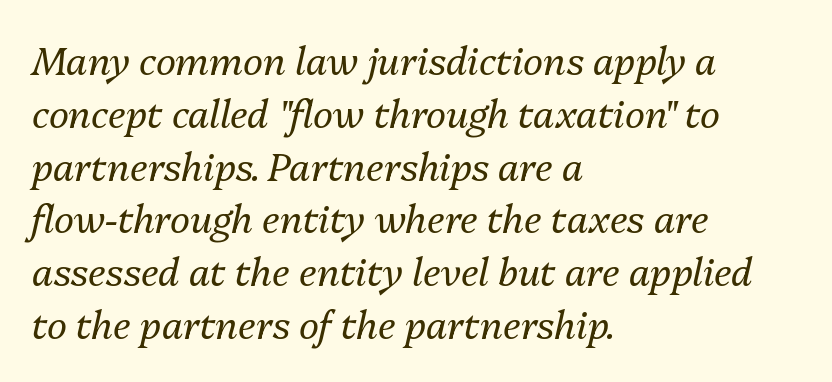
The rendering uses a moderate line-height, typical for paragraphs. This rendering uses left alignment, leaving the right contour irregular. The passage shown is typed in a proportional face where columns would drift. These lines keep a tight, regular rhythm from letter to letter. Style check: oblique. Unmarked baselines from the first word to the last.
